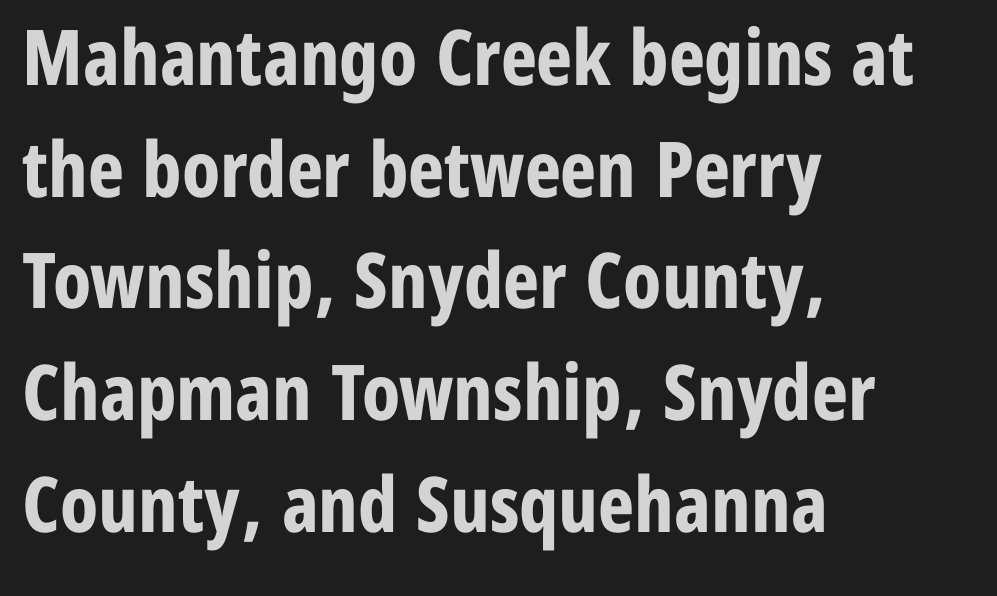
Decoration check: the copy has no underline. Vertical spacing — default. These lines keep a tight, regular rhythm from letter to letter. A typesetter would mark this as roman, not italic.
